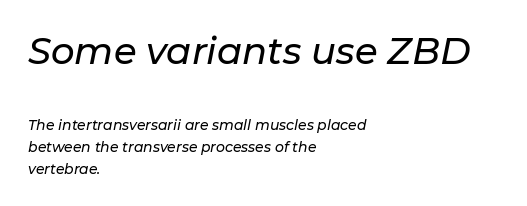
{"italic": "yes", "lean": "right", "slant_degrees": 11, "width": "normal", "stroke_contrast": "low", "x_height": "medium", "monospaced": "no", "underline": "no", "align": "left", "line_spacing": "normal", "line_spacing_ratio": 1.57, "letter_spacing": "normal", "letter_spacing_em": 0.0, "larger_block": "first", "size_ratio": 2.64, "glyph_px": 37}
